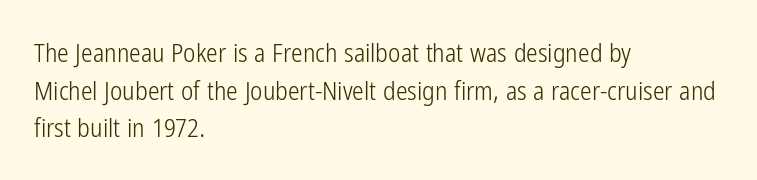
Q: Is the text bold? A: No.
Q: Is the text italic (slanted)? A: No, it is upright.
Q: Is the text underlined? A: No.
Q: How is the paragraph aligned? A: Left-aligned.
Q: Is the spacing between letters normal or unusually wide? A: Normal.
Q: Is the spacing between lines tight, normal or loose? A: Normal.
